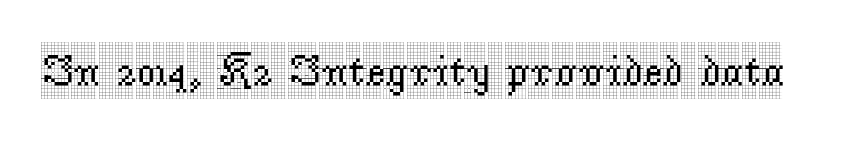
The image shows 44 px condensed serif type, upright; set normal letter spacing, not underlined; a large x-height.
